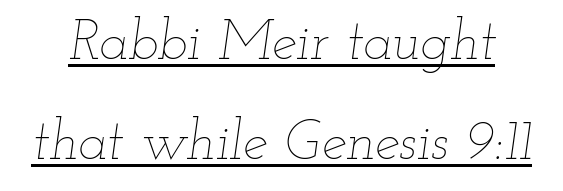
Q: Is the text bold? A: No.
Q: Is the text italic (slanted)? A: Yes, it leans right by about 12 degrees.
Q: Is the text underlined? A: Yes.
Q: Is the spacing between letters normal or unusually wide? A: Normal.
Q: Width (condensed, normal, or wide)? A: Wide.
Q: Stroke contrast? A: Low.
Q: x-height? A: Small.
Q: Monospaced? A: No.
